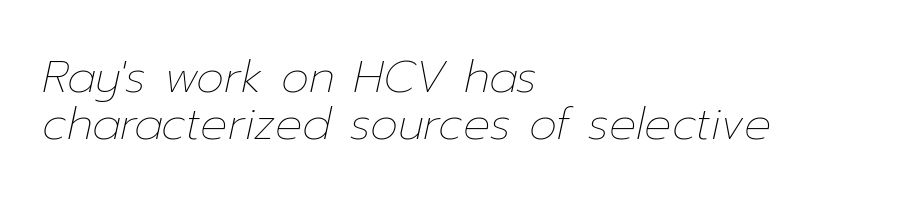
{"italic": "yes", "lean": "right", "slant_degrees": 12, "bold": "no", "weight": "thin", "width": "normal", "stroke_contrast": "low", "x_height": "medium", "monospaced": "no", "underline": "no", "align": "left", "line_spacing": "tight", "line_spacing_ratio": 1.04, "letter_spacing": "normal", "letter_spacing_em": 0.0, "glyph_px": 45}
